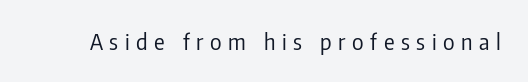
The image shows 22 px text type, upright; set unusually wide letter spacing (+0.3 em), not underlined.
